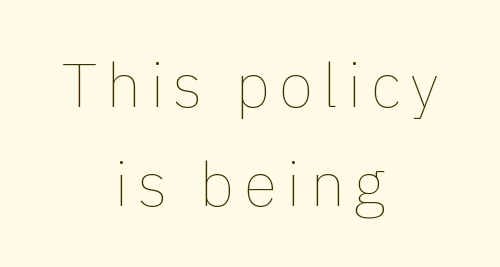
Descenders hang freely into open space. The strokes carry an ordinary text weight at most. Is there any slant? The stems are plumb. This sample has the flowing, uneven cadence of proportional lettering. Students, observe: this is what conventionally led text looks like.
